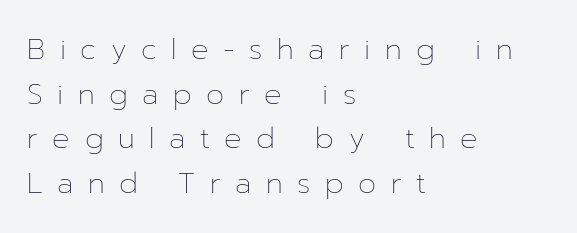
Italic: no, the glyphs are upright roman. Check the space under the baseline: it is left empty. This sample has the flowing, uneven cadence of proportional lettering. The lines sit at an ordinary, default distance from one another.
